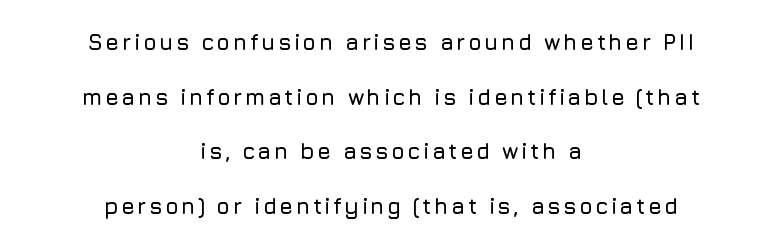
The area under the type is left untouched. Is the block centered? Yes — each line is placed symmetrically about the middle. Every character sits straight up, as roman type does. Reading down the column, the eye jumps a long way to each next line.
